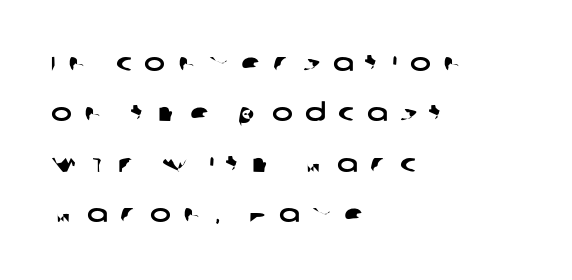
Line beginnings align vertically; line endings do not. The tracking jumps out immediately: characters are airy and widely separated. Notice the wide empty band between every row — that's loose leading. The zone under the glyphs is completely vacant.
